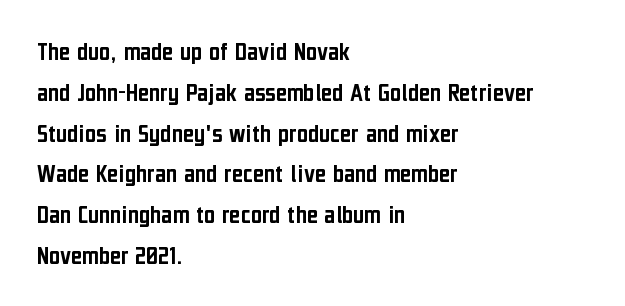
Q: Is the text italic (slanted)? A: No, it is upright.
Q: Is the text underlined? A: No.
Q: How is the paragraph aligned? A: Left-aligned.
Q: Is the spacing between letters normal or unusually wide? A: Normal.
Q: Is the spacing between lines tight, normal or loose? A: Normal.
